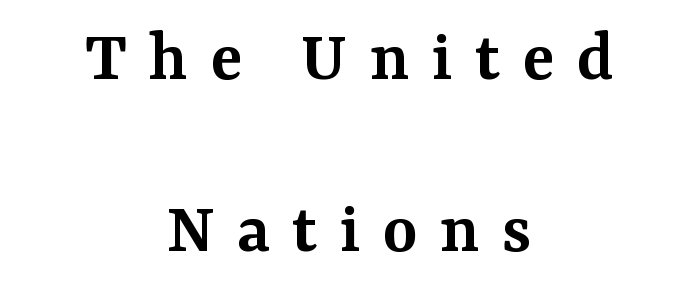
{"serif": "yes", "italic": "no", "bold": "semi", "weight": "semibold", "width": "normal", "stroke_contrast": "medium", "x_height": "medium", "monospaced": "no", "underline": "no", "align": "center", "line_spacing": "loose", "line_spacing_ratio": 2.33, "letter_spacing": "wide", "letter_spacing_em": 0.3, "glyph_px": 74}
